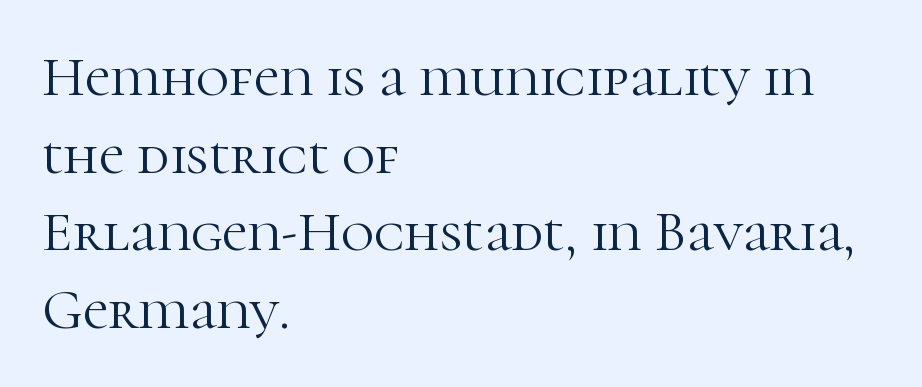
A light-to-regular cut is what we see here. Characters follow at the spacing the type designer built in. Do the characters align in a grid? No, the font is proportional. Has an underline been added? It has not. Classification — serif. Each line starts at the same left margin while the right side varies.
